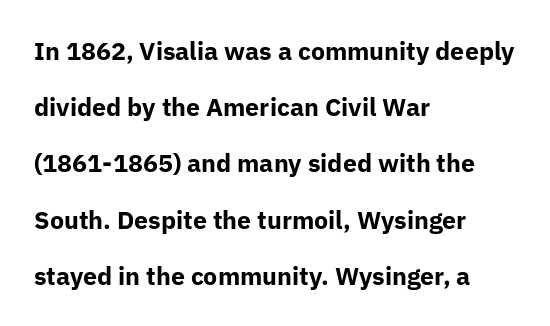
Q: Is the text bold? A: Yes.
Q: Is the text italic (slanted)? A: No, it is upright.
Q: Is the text underlined? A: No.
Q: How is the paragraph aligned? A: Left-aligned.
Q: Is the spacing between letters normal or unusually wide? A: Normal.
Q: Is the spacing between lines tight, normal or loose? A: Loose.
